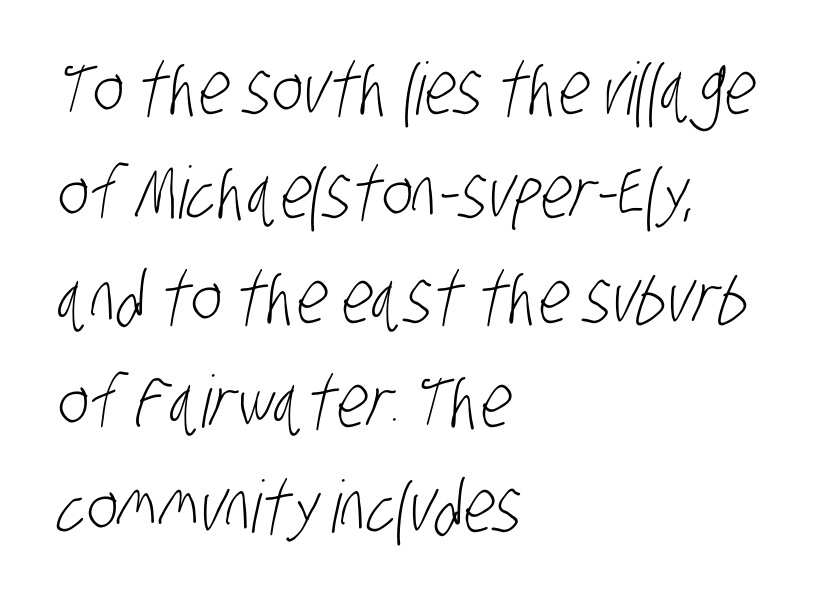
Q: Is the text bold? A: No.
Q: Is the typeface a serif or a sans-serif typeface? A: Sans-serif.
Q: Is the text underlined? A: No.
Q: How is the paragraph aligned? A: Left-aligned.
Q: Is the spacing between letters normal or unusually wide? A: Normal.
Q: Is the spacing between lines tight, normal or loose? A: Normal.
Q: Width (condensed, normal, or wide)? A: Condensed.
Q: Stroke contrast? A: Low.
Q: x-height? A: Large.
Q: Monospaced? A: No.
